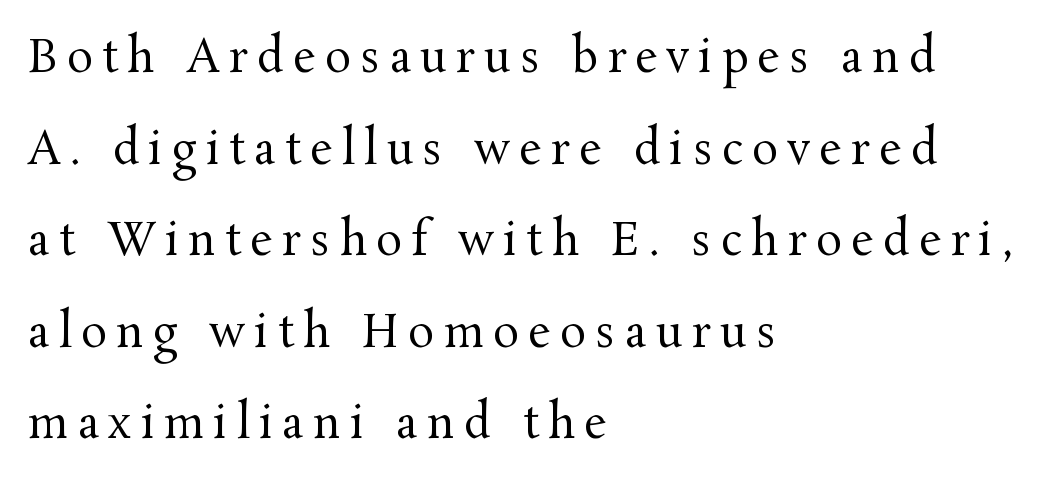
The image shows 44 px regular-weight serif type, upright; set left-aligned, loose line spacing (2.08x), unusually wide letter spacing (+0.21 em), not underlined; medium stroke contrast and a medium x-height.
